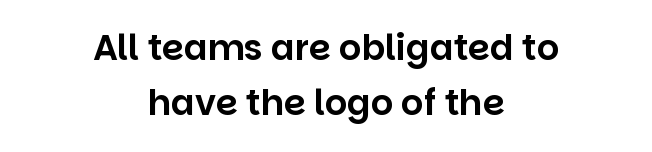
The typography opts for an upright posture over an oblique one. Horizontally, the lines are justified to the midpoint only. The lines sit at an ordinary, default distance from one another. Serifs: no, the terminals of the letterforms are clean. The passage shown is typed in a proportional face where columns would drift. Does extra space separate the letters? No, they use regular spacing.
